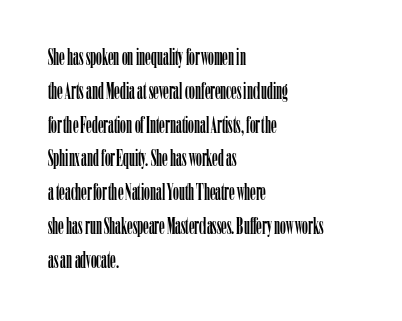
Left-aligned paragraph, ragged on the right. Compared with typical body copy, the letter spacing here is the same. A roman cut, with each character standing at attention. Baseline-to-baseline distance is the conventional proportion of letter height. The string is rendered with underlining switched off.
